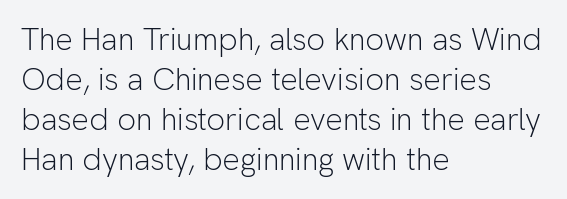
Q: Is the text bold? A: No.
Q: Is the text italic (slanted)? A: No, it is upright.
Q: Is the typeface a serif or a sans-serif typeface? A: Sans-serif.
Q: Is the text underlined? A: No.
Q: How is the paragraph aligned? A: Left-aligned.
Q: Is the spacing between letters normal or unusually wide? A: Normal.
Q: Is the spacing between lines tight, normal or loose? A: Normal.
Q: Width (condensed, normal, or wide)? A: Normal.
Q: Stroke contrast? A: Low.
Q: x-height? A: Medium.
Q: Monospaced? A: No.
